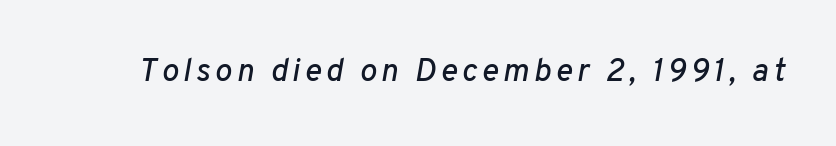
{"italic": "yes", "lean": "right", "slant_degrees": 10, "width": "normal", "stroke_contrast": "low", "x_height": "medium", "monospaced": "no", "underline": "no", "glyph_px": 32}
